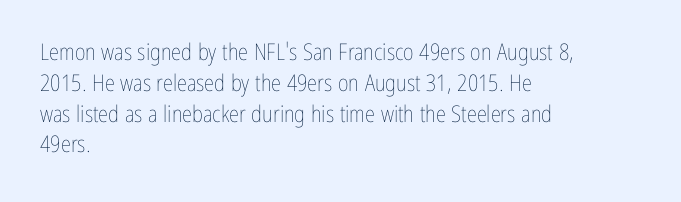
Descenders are the only things crossing below the line. The font sits on the lighter half of the weight spectrum, regular included. Does the copy run flush right? No — it runs flush left. Vertically, the passage feels balanced, rows spaced as you'd expect.
